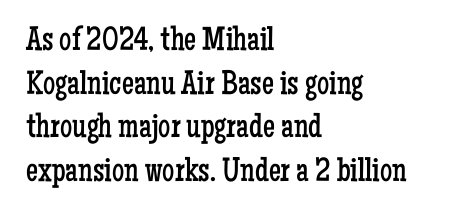
The image shows 34 px regular-weight, condensed serif type, upright; set left-aligned, normal line spacing (1.28x), normal letter spacing, not underlined; low stroke contrast and a medium x-height.
